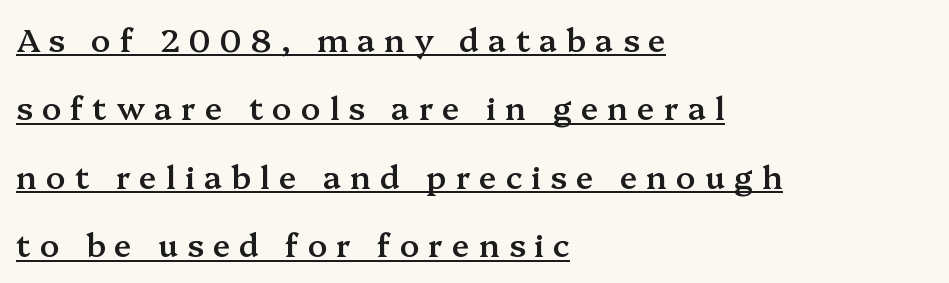
Unlike a clean sans, this face finishes its strokes with serifs. You could only call the tracking loose — the letters float apart. The lettering is marked with a stroke running underneath it. Line spacing here is loose.
